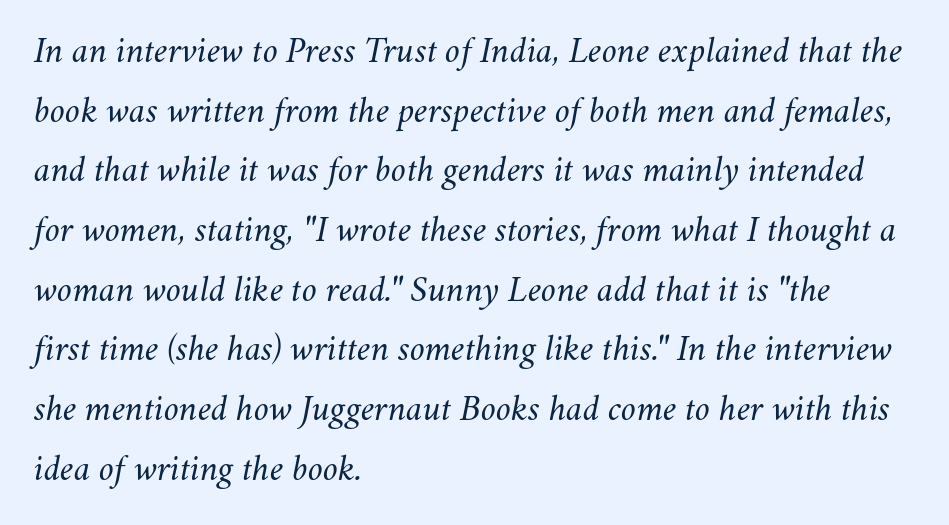
{"italic": "yes", "lean": "right", "slant_degrees": 11, "bold": "no", "weight": "light", "width": "normal", "stroke_contrast": "medium", "x_height": "small", "monospaced": "no", "underline": "no", "align": "left", "line_spacing": "normal", "line_spacing_ratio": 1.57, "letter_spacing": "normal", "letter_spacing_em": 0.0, "glyph_px": 38}
